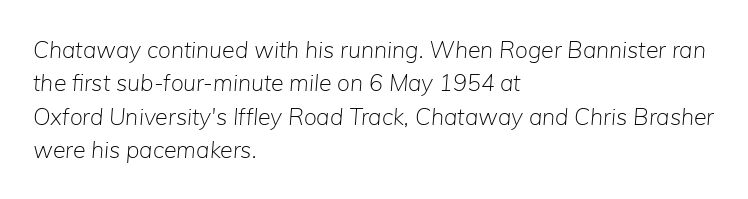
{"italic": "yes", "lean": "right", "slant_degrees": 5, "bold": "no", "underline": "no", "align": "left", "line_spacing": "normal", "line_spacing_ratio": 1.45, "letter_spacing": "normal", "letter_spacing_em": 0.0, "glyph_px": 23}
